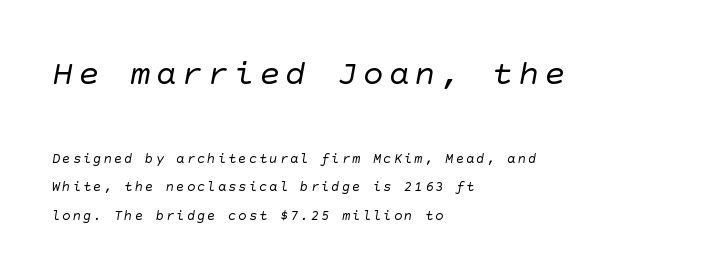
{"serif": "no", "bold": "no", "weight": "regular", "width": "normal", "stroke_contrast": "low", "x_height": "large", "underline": "no", "align": "left", "line_spacing": "loose", "line_spacing_ratio": 2.01, "larger_block": "first", "size_ratio": 2.5, "glyph_px": 35}
